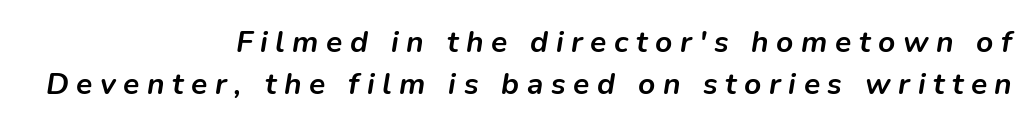
The image shows 30 px semibold type, italic (leaning right); set right-aligned, normal line spacing (1.41x), unusually wide letter spacing (+0.25 em), not underlined; low stroke contrast and a medium x-height.
